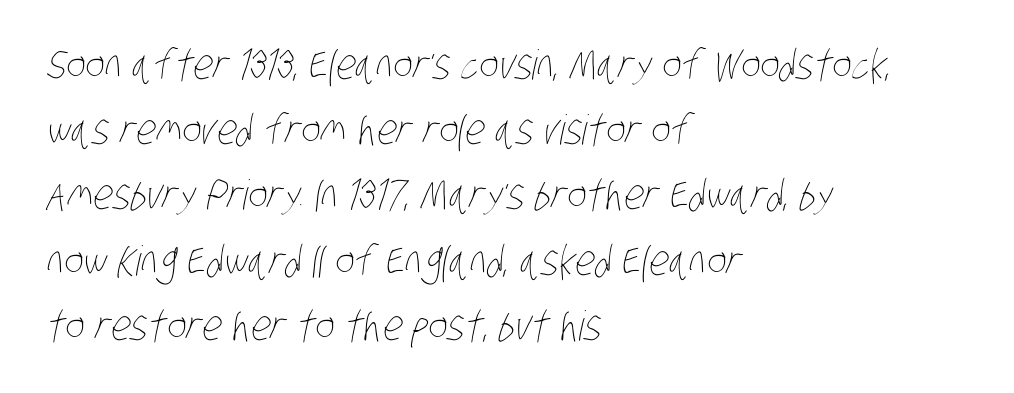
Unmarked baselines from the first word to the last. The face used here is rendered with its standard letterfit. If you drew a ruler down the left edge, every line would touch it. Unbolded letterforms with no extra heft. Here the designer chose a conventional face with non-uniform glyph widths. The lines sit at an ordinary, default distance from one another.
